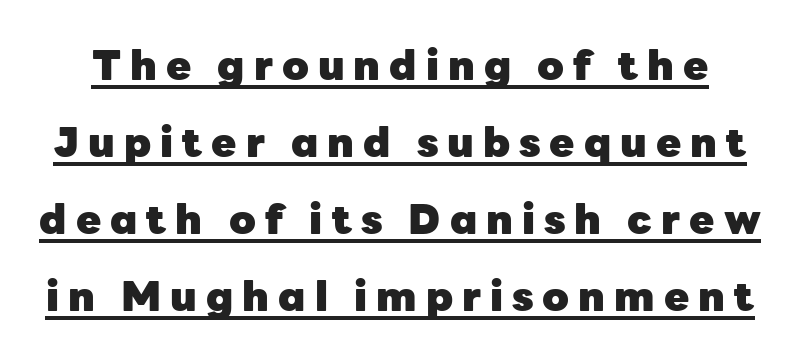
{"serif": "no", "italic": "no", "bold": "yes", "weight": "heavy", "width": "normal", "stroke_contrast": "low", "x_height": "medium", "monospaced": "no", "underline": "yes", "line_spacing_ratio": 1.88, "letter_spacing": "wide", "letter_spacing_em": 0.22, "glyph_px": 41}
